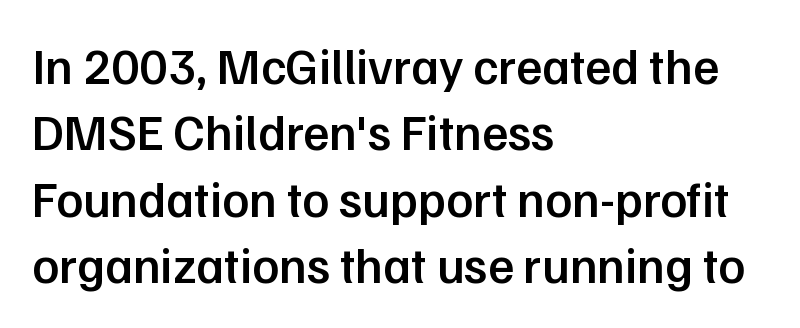
{"serif": "no", "italic": "no", "bold": "semi", "weight": "semibold", "width": "normal", "stroke_contrast": "low", "x_height": "medium", "monospaced": "no", "underline": "no", "align": "left", "line_spacing": "normal", "line_spacing_ratio": 1.33, "letter_spacing": "normal", "letter_spacing_em": 0.0, "glyph_px": 50}
